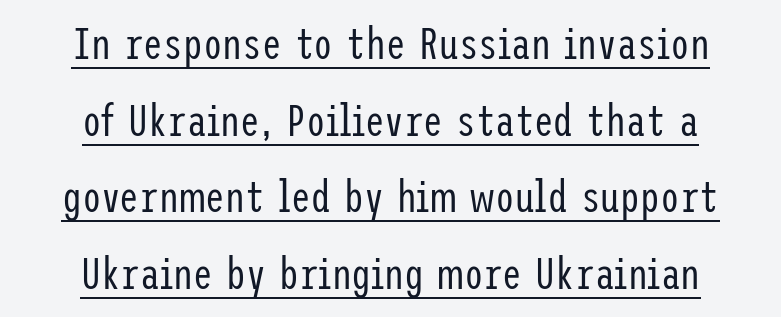
Q: Is the text bold? A: No.
Q: Is the text italic (slanted)? A: No, it is upright.
Q: Is the typeface a serif or a sans-serif typeface? A: Sans-serif.
Q: Is the text underlined? A: Yes.
Q: How is the paragraph aligned? A: Centered.
Q: Is the spacing between letters normal or unusually wide? A: Normal.
Q: Width (condensed, normal, or wide)? A: Condensed.
Q: Stroke contrast? A: Low.
Q: x-height? A: Medium.
